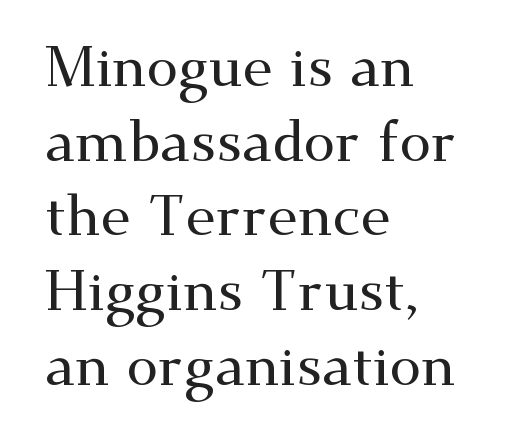
Here the designer chose a conventional face with non-uniform glyph widths. The axis of the letterforms is exactly vertical. Are there feet on the stems? There are — it's a serif. Compared with a centered layout, this one pins lines to the left instead.
